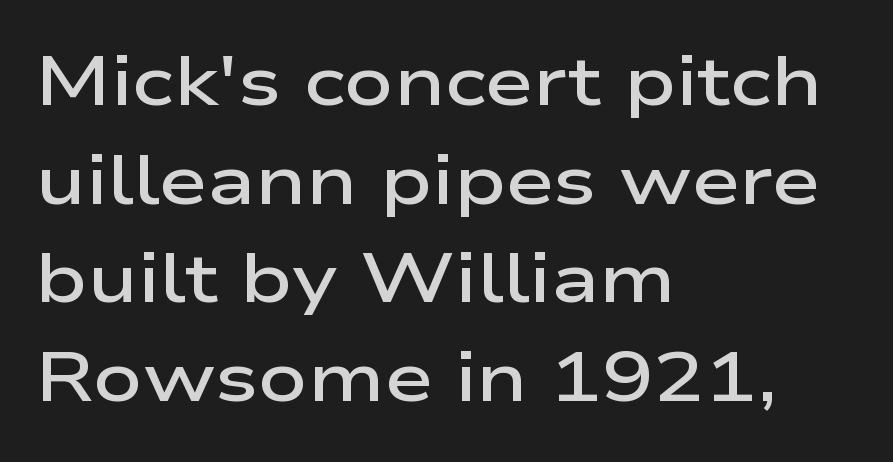
{"serif": "no", "italic": "no", "bold": "semi", "weight": "semibold", "width": "wide", "stroke_contrast": "low", "x_height": "medium", "monospaced": "no", "underline": "no", "align": "left", "line_spacing": "normal", "line_spacing_ratio": 1.43, "letter_spacing": "normal", "letter_spacing_em": 0.0, "glyph_px": 69}
